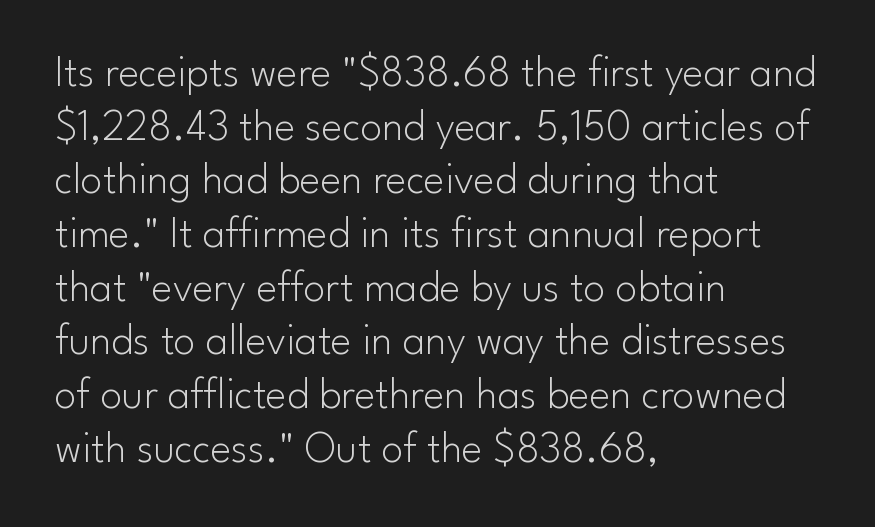
{"serif": "no", "italic": "no", "bold": "no", "weight": "light", "width": "normal", "stroke_contrast": "low", "x_height": "small", "monospaced": "no", "underline": "no", "align": "left", "line_spacing_ratio": 1.22, "letter_spacing": "normal", "letter_spacing_em": 0.0, "glyph_px": 44}
